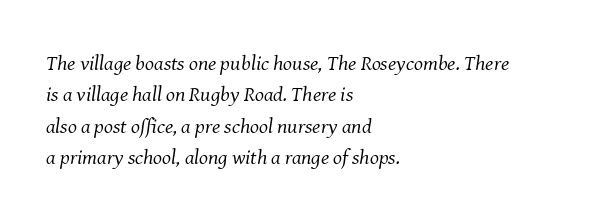
Q: Is the text bold? A: No.
Q: Is the text italic (slanted)? A: Yes, it leans right by about 8 degrees.
Q: Is the text underlined? A: No.
Q: How is the paragraph aligned? A: Left-aligned.
Q: Is the spacing between letters normal or unusually wide? A: Normal.
Q: Is the spacing between lines tight, normal or loose? A: Normal.
